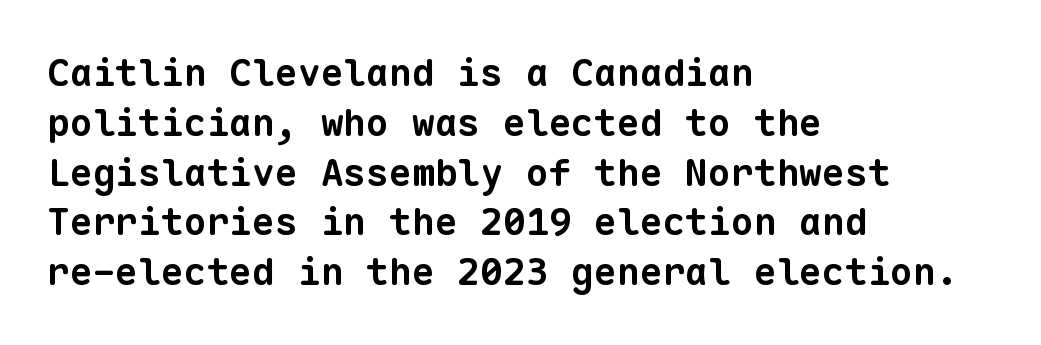
Q: Is the text bold? A: Yes.
Q: Is the typeface a serif or a sans-serif typeface? A: Sans-serif.
Q: Is the text underlined? A: No.
Q: How is the paragraph aligned? A: Left-aligned.
Q: Is the spacing between letters normal or unusually wide? A: Normal.
Q: Is the spacing between lines tight, normal or loose? A: Normal.
Q: Width (condensed, normal, or wide)? A: Normal.
Q: Stroke contrast? A: Low.
Q: x-height? A: Medium.
Q: Monospaced? A: Yes.
